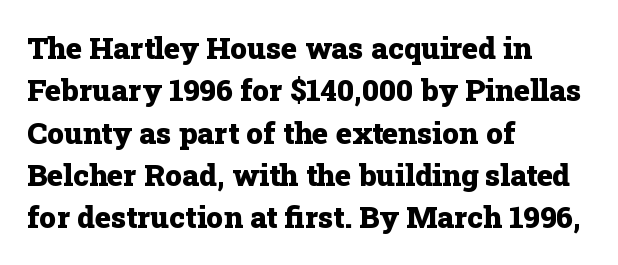
{"serif": "yes", "italic": "no", "bold": "yes", "weight": "heavy", "width": "normal", "stroke_contrast": "low", "x_height": "medium", "monospaced": "no", "underline": "no", "align": "left", "line_spacing": "normal", "line_spacing_ratio": 1.41, "letter_spacing": "normal", "letter_spacing_em": 0.0, "glyph_px": 30}
